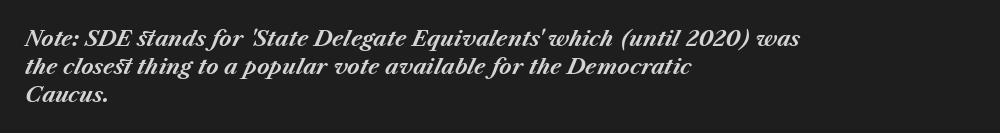
Q: Is the text bold? A: Yes.
Q: Is the text italic (slanted)? A: Yes, it leans right by about 23 degrees.
Q: Is the text underlined? A: No.
Q: How is the paragraph aligned? A: Left-aligned.
Q: Is the spacing between letters normal or unusually wide? A: Normal.
Q: Is the spacing between lines tight, normal or loose? A: Normal.
